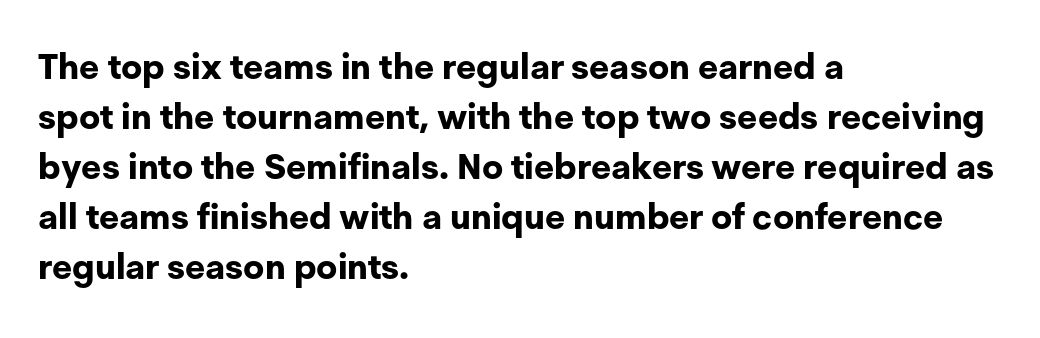
Q: Is the text bold? A: Yes.
Q: Is the text italic (slanted)? A: No, it is upright.
Q: Is the typeface a serif or a sans-serif typeface? A: Sans-serif.
Q: Is the text underlined? A: No.
Q: How is the paragraph aligned? A: Left-aligned.
Q: Is the spacing between letters normal or unusually wide? A: Normal.
Q: Is the spacing between lines tight, normal or loose? A: Normal.
Q: Width (condensed, normal, or wide)? A: Normal.
Q: Stroke contrast? A: Low.
Q: x-height? A: Medium.
Q: Monospaced? A: No.
